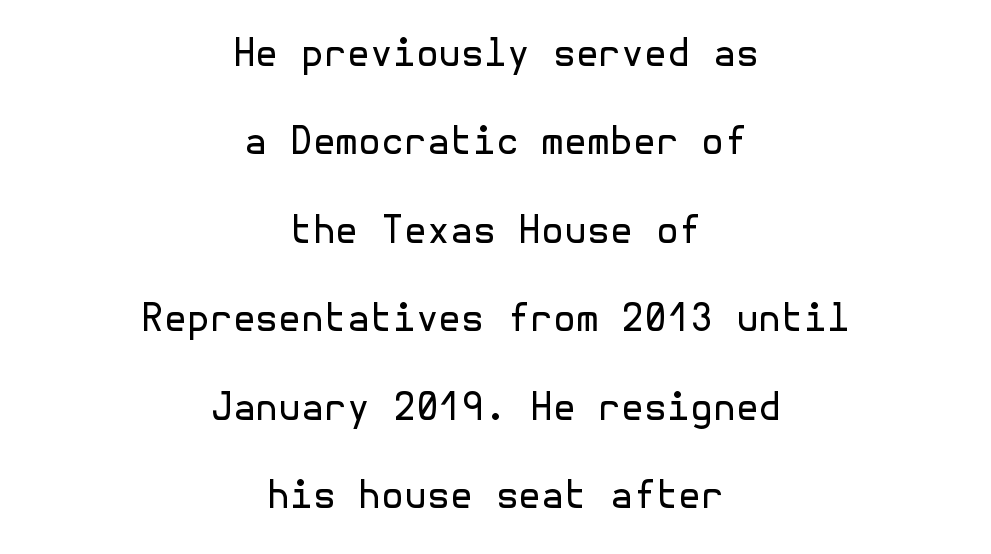
The image shows 37 px regular-weight sans-serif type, upright; set centered, loose line spacing (2.39x), normal letter spacing, not underlined; a medium x-height.
